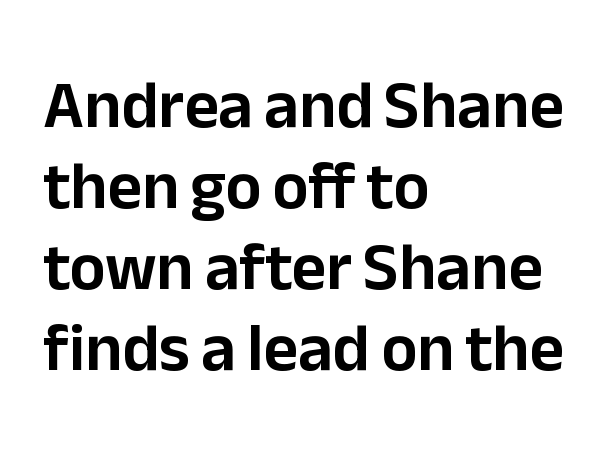
The image shows 67 px sans-serif type, upright; set left-aligned, line spacing 1.21x, normal letter spacing, not underlined; low stroke contrast and a medium x-height.
